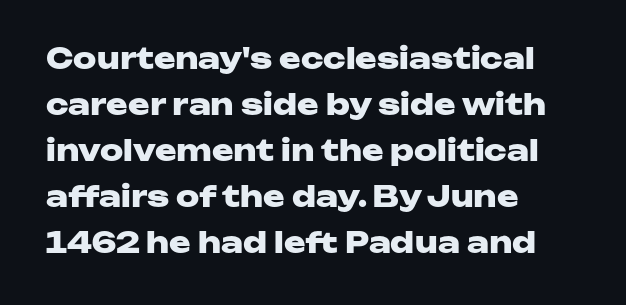
Q: Is the text bold? A: Yes.
Q: Is the text italic (slanted)? A: No, it is upright.
Q: Is the typeface a serif or a sans-serif typeface? A: Sans-serif.
Q: Is the text underlined? A: No.
Q: How is the paragraph aligned? A: Left-aligned.
Q: Is the spacing between letters normal or unusually wide? A: Normal.
Q: Is the spacing between lines tight, normal or loose? A: Normal.
Q: Width (condensed, normal, or wide)? A: Wide.
Q: Stroke contrast? A: Low.
Q: x-height? A: Medium.
Q: Monospaced? A: No.
